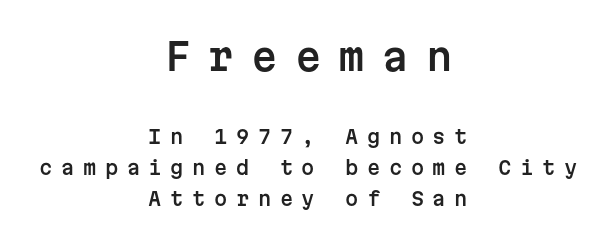
Q: Is the text italic (slanted)? A: No, it is upright.
Q: Is the typeface a serif or a sans-serif typeface? A: Sans-serif.
Q: Is the text underlined? A: No.
Q: How is the paragraph aligned? A: Centered.
Q: Is the spacing between letters normal or unusually wide? A: Unusually wide.
Q: Is the spacing between lines tight, normal or loose? A: Normal.
Q: Which block of text is set in a larger size, the first (top) or the second (bottom)? A: The first (top) one.
Q: Width (condensed, normal, or wide)? A: Normal.
Q: Stroke contrast? A: Low.
Q: x-height? A: Medium.
Q: Monospaced? A: Yes.
